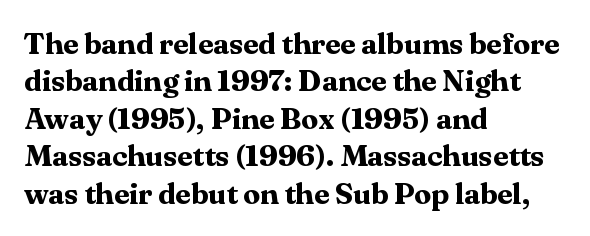
The image shows 30 px bold serif type, upright; set left-aligned, normal line spacing (1.25x), normal letter spacing, not underlined; medium stroke contrast and a medium x-height.
